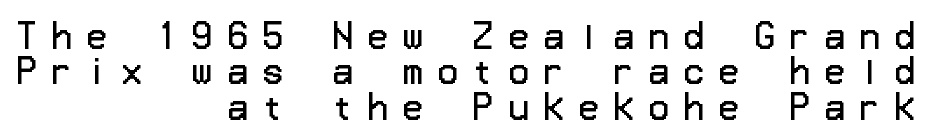
The image shows 33 px regular-weight sans-serif type, upright; set right-aligned, tight line spacing (1.07x), unusually wide letter spacing (+0.46 em), not underlined; low stroke contrast and a medium x-height.
